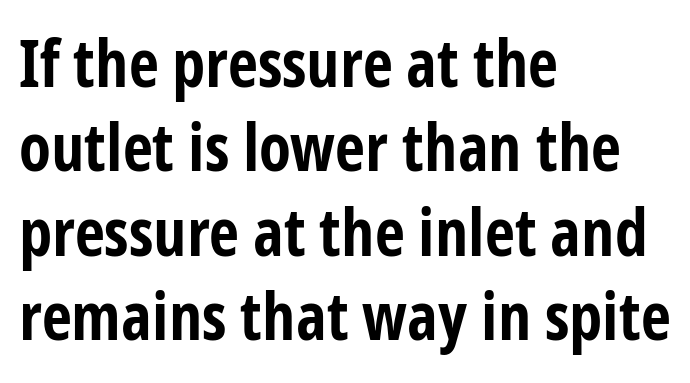
The horizontal fit of the characters is conventional and even. Baseline-to-baseline distance is the conventional proportion of letter height. The ragged edge is on the right, which tells us the setting is flush left. Observe the absence of serifs on each vertical stroke in this sample. Weight check: bold — yes, fully. These lines are rendered in a variable-pitch font.
